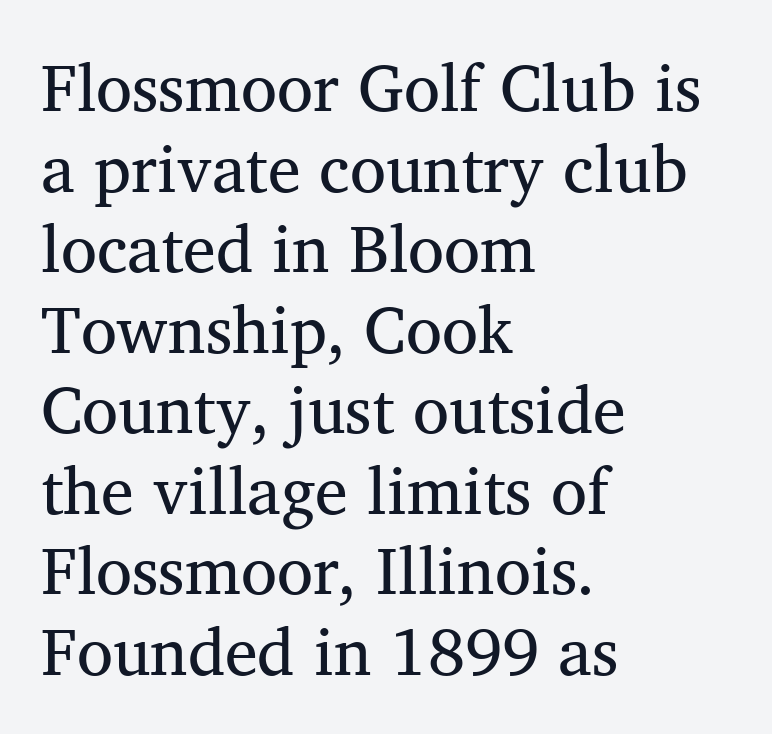
What stands out about the letter spacing? Nothing — it is the standard amount. Notice how the stems are strictly vertical — no italics here. Stem width sits at or under what a default text font uses. One-word summary of the alignment: left.
